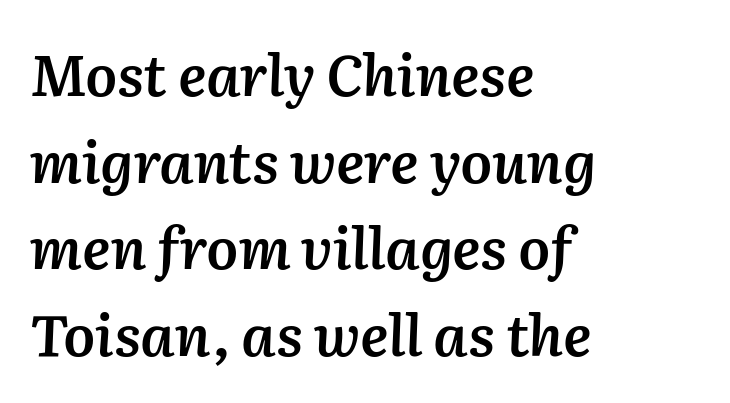
{"italic": "yes", "lean": "right", "slant_degrees": 2, "bold": "semi", "weight": "semibold", "width": "normal", "stroke_contrast": "medium", "x_height": "medium", "monospaced": "no", "underline": "no", "align": "left", "line_spacing": "normal", "line_spacing_ratio": 1.52, "letter_spacing": "normal", "letter_spacing_em": 0.0, "glyph_px": 57}
